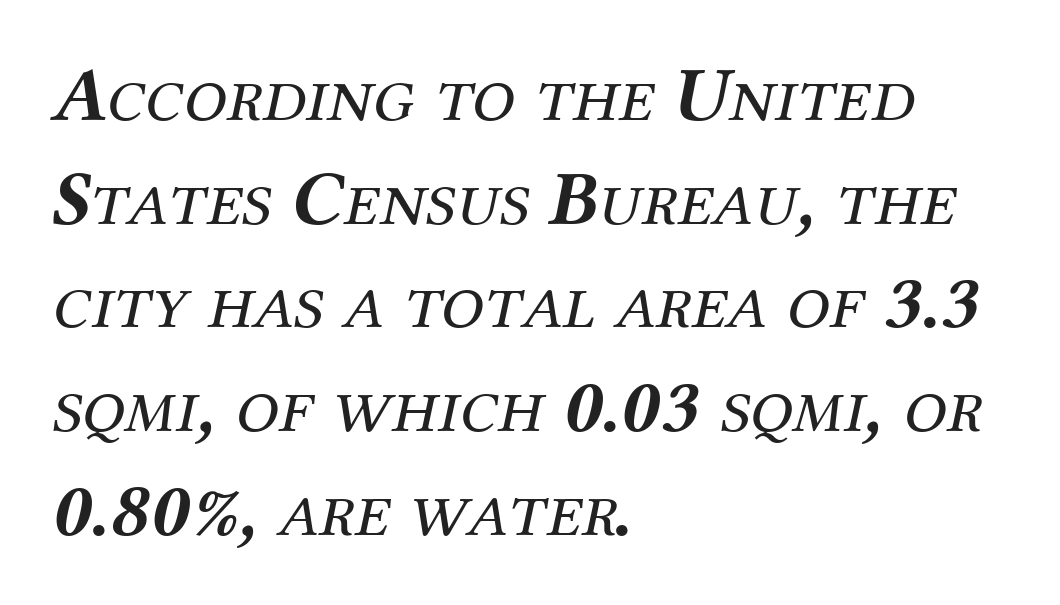
The image shows 78 px regular-weight serif type, italic (leaning right); set left-aligned, normal line spacing (1.33x), normal letter spacing, not underlined; medium stroke contrast and a medium x-height.
